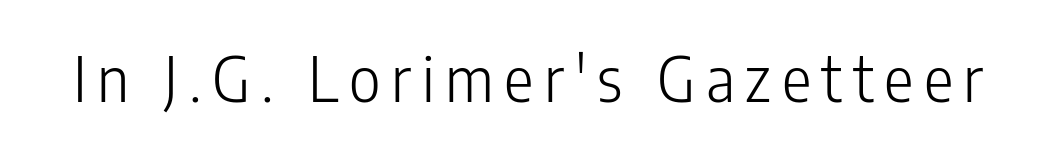
The image shows 62 px light, condensed sans-serif type, upright; set not underlined; low stroke contrast and a medium x-height.
